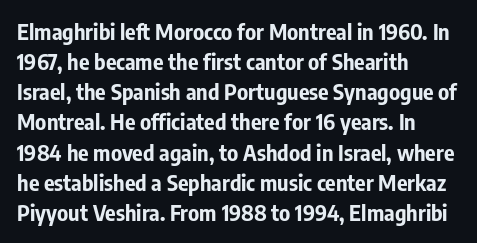
{"italic": "no", "bold": "yes", "underline": "no", "align": "left", "line_spacing": "normal", "line_spacing_ratio": 1.37, "letter_spacing": "normal", "letter_spacing_em": 0.0, "glyph_px": 22}
